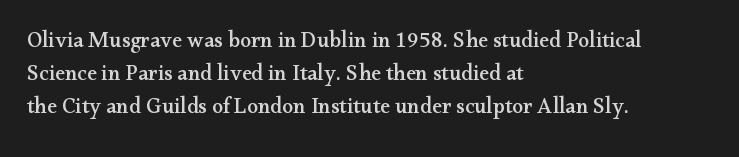
{"italic": "no", "underline": "no", "align": "left", "line_spacing": "normal", "line_spacing_ratio": 1.49, "letter_spacing": "normal", "letter_spacing_em": 0.0, "glyph_px": 22}
